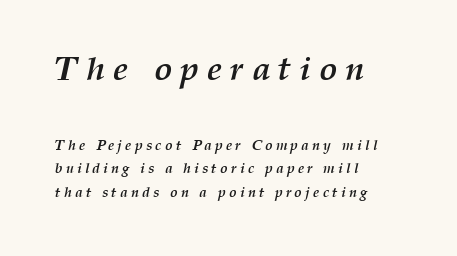
{"italic": "yes", "lean": "right", "slant_degrees": 12, "bold": "yes", "weight": "semibold", "width": "normal", "stroke_contrast": "medium", "x_height": "medium", "monospaced": "no", "underline": "no", "align": "left", "line_spacing": "normal", "line_spacing_ratio": 1.69, "letter_spacing": "wide", "letter_spacing_em": 0.23, "larger_block": "first", "size_ratio": 2.43, "glyph_px": 34}
